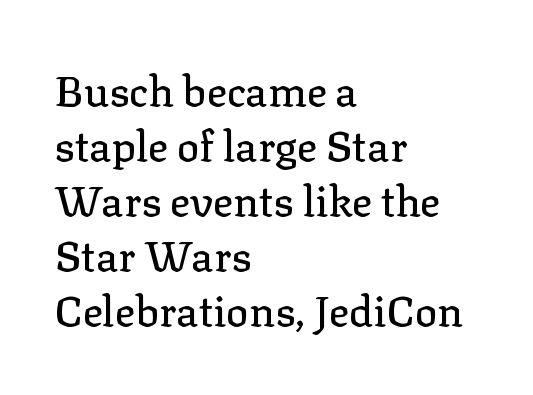
Q: Is the text italic (slanted)? A: No, it is upright.
Q: Is the typeface a serif or a sans-serif typeface? A: Serif.
Q: Is the text underlined? A: No.
Q: How is the paragraph aligned? A: Left-aligned.
Q: Is the spacing between letters normal or unusually wide? A: Normal.
Q: Is the spacing between lines tight, normal or loose? A: Normal.
Q: Width (condensed, normal, or wide)? A: Normal.
Q: Stroke contrast? A: Low.
Q: x-height? A: Medium.
Q: Monospaced? A: No.
